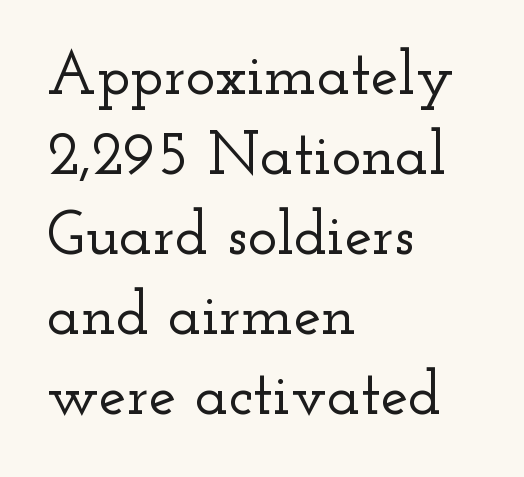
Q: Is the text italic (slanted)? A: No, it is upright.
Q: Is the typeface a serif or a sans-serif typeface? A: Serif.
Q: Is the text underlined? A: No.
Q: How is the paragraph aligned? A: Left-aligned.
Q: Is the spacing between letters normal or unusually wide? A: Normal.
Q: Is the spacing between lines tight, normal or loose? A: Normal.
Q: Width (condensed, normal, or wide)? A: Wide.
Q: Stroke contrast? A: Low.
Q: x-height? A: Small.
Q: Monospaced? A: No.
